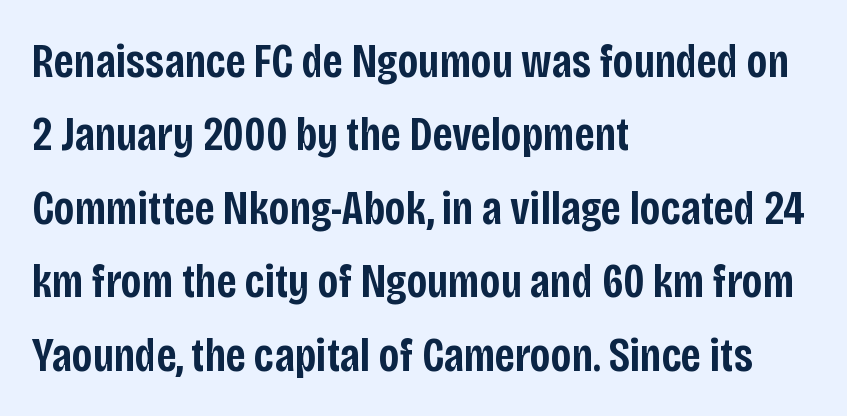
Vertical spacing — default. The font family rendered here belongs to the sans-serif group. Posture: upright roman. The face used here is proportionally spaced, like ordinary book or web type. How heavy is the stroke? Medium-heavy — a semibold, shy of bold.
